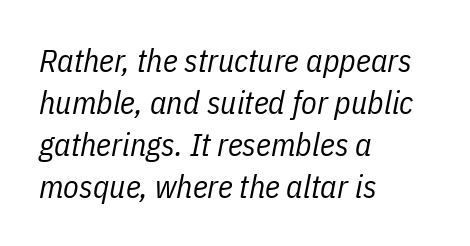
The image shows 32 px regular-weight, condensed type, italic (leaning right); set left-aligned, normal line spacing (1.31x), normal letter spacing, not underlined; low stroke contrast and a medium x-height.
